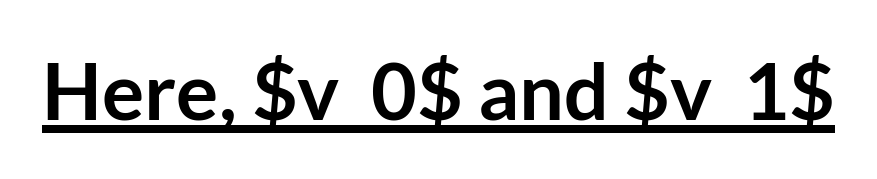
Q: Is the text bold? A: Yes.
Q: Is the text italic (slanted)? A: No, it is upright.
Q: Is the typeface a serif or a sans-serif typeface? A: Sans-serif.
Q: Is the text underlined? A: Yes.
Q: Is the spacing between letters normal or unusually wide? A: Normal.
Q: Width (condensed, normal, or wide)? A: Normal.
Q: Stroke contrast? A: Low.
Q: x-height? A: Medium.
Q: Monospaced? A: No.
